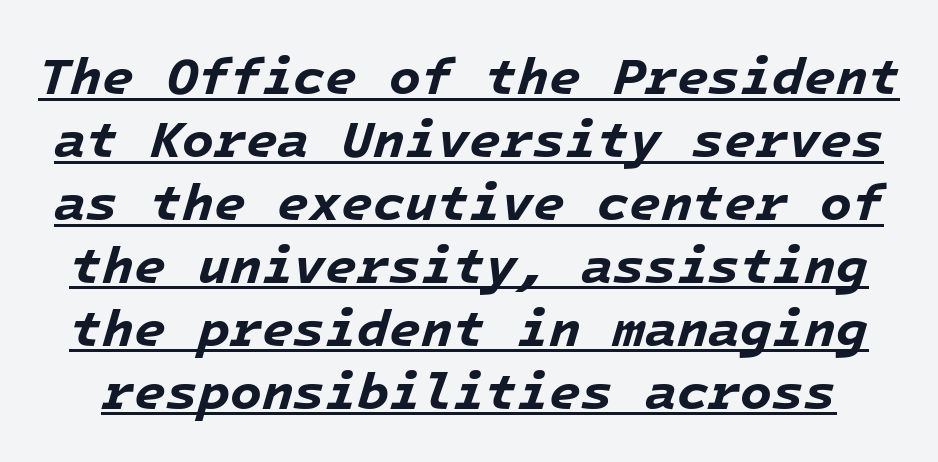
{"italic": "yes", "lean": "right", "slant_degrees": 16, "bold": "yes", "weight": "bold", "width": "normal", "stroke_contrast": "low", "x_height": "medium", "monospaced": "yes", "underline": "yes", "line_spacing_ratio": 1.21, "letter_spacing": "normal", "letter_spacing_em": 0.0, "glyph_px": 52}
